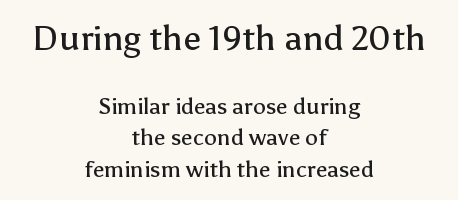
No extra ink here — the face is not bold. A typesetter would call this leading conventional body-copy spacing. The face used here is rendered with its standard letterfit. Character widths vary here, with narrow letters taking less room than wide ones. The glyphs in this specimen are sans serif. Horizontal alignment here is central, giving a formal, balanced look.
